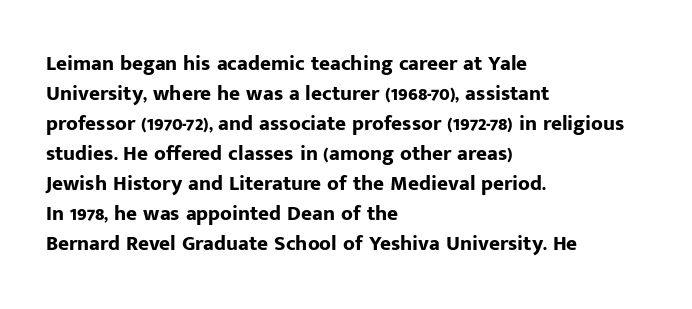
Q: Is the text bold? A: Yes.
Q: Is the text italic (slanted)? A: No, it is upright.
Q: Is the text underlined? A: No.
Q: How is the paragraph aligned? A: Left-aligned.
Q: Is the spacing between letters normal or unusually wide? A: Normal.
Q: Is the spacing between lines tight, normal or loose? A: Normal.
